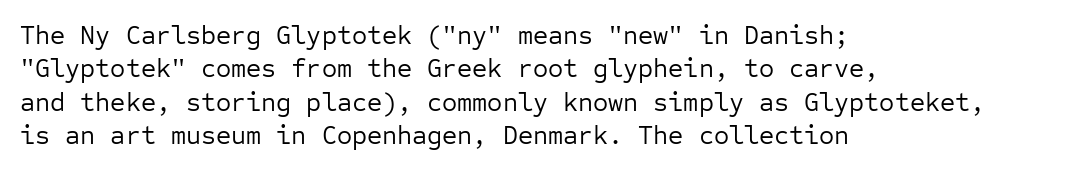
Q: Is the text bold? A: No.
Q: Is the text italic (slanted)? A: No, it is upright.
Q: Is the text underlined? A: No.
Q: How is the paragraph aligned? A: Left-aligned.
Q: Is the spacing between letters normal or unusually wide? A: Normal.
Q: Is the spacing between lines tight, normal or loose? A: Normal.
